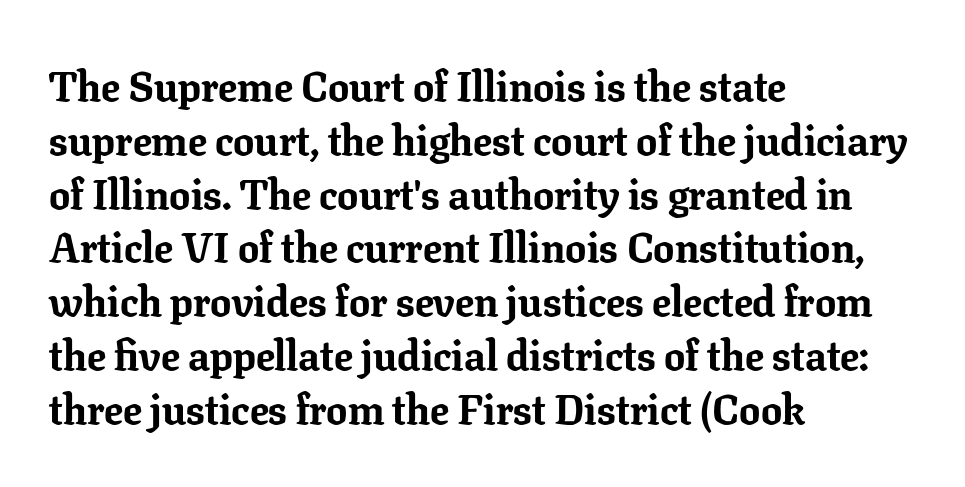
Q: Is the text bold? A: Yes.
Q: Is the text italic (slanted)? A: No, it is upright.
Q: Is the typeface a serif or a sans-serif typeface? A: Serif.
Q: Is the text underlined? A: No.
Q: How is the paragraph aligned? A: Left-aligned.
Q: Is the spacing between letters normal or unusually wide? A: Normal.
Q: Is the spacing between lines tight, normal or loose? A: Normal.
Q: Width (condensed, normal, or wide)? A: Normal.
Q: Stroke contrast? A: Low.
Q: x-height? A: Medium.
Q: Monospaced? A: No.
